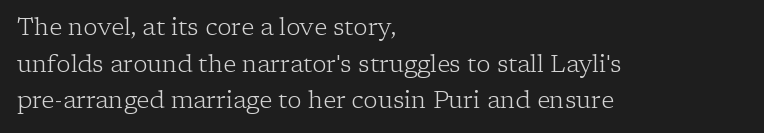
The image shows 24 px text type, upright; set left-aligned, normal line spacing (1.53x), normal letter spacing, not underlined.
